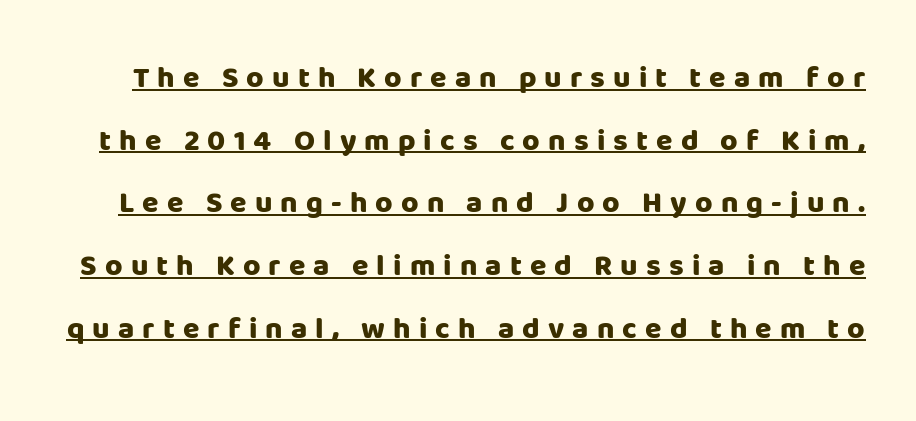
The typography opts for an upright posture over an oblique one. Summary of weight: heavy, a full bold. Looks like regular typesetting: each glyph gets only the width it needs. The passage shown is typeset with a sans-serif family. Characters follow at a spacing far wider than the type designer built in. One glance says open: line gaps are wider than usual.
